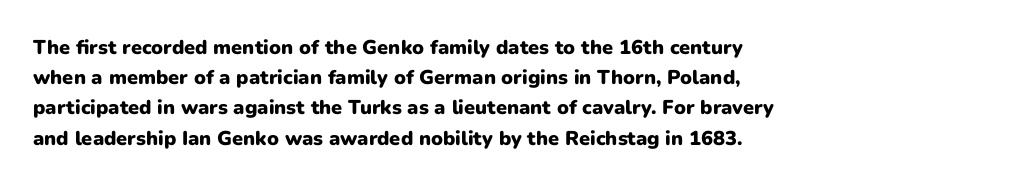
Where is the straight margin? On the left. Between one letter and the next there's only the usual sliver of space. Is there any slant? The stems are plumb. Every letter is thick-stroked: bold, no question.
